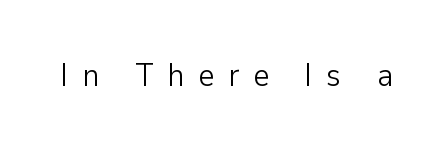
The image shows 32 px light sans-serif type, upright; set unusually wide letter spacing (+0.43 em), not underlined; low stroke contrast and a medium x-height.
